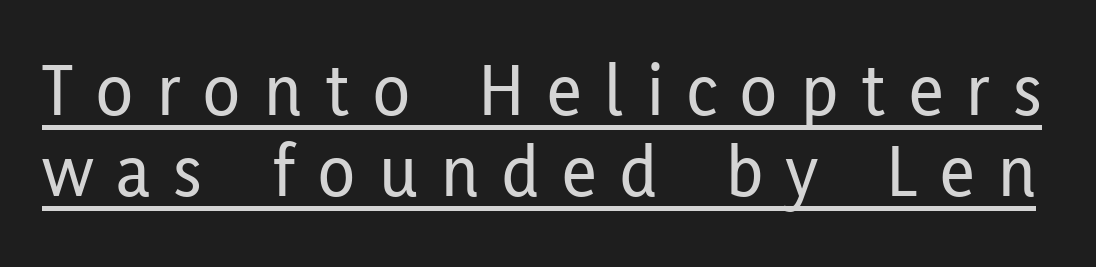
The image shows 76 px condensed sans-serif type, upright; set tight line spacing (1.06x), unusually wide letter spacing (+0.31 em), underlined; low stroke contrast and a medium x-height.
